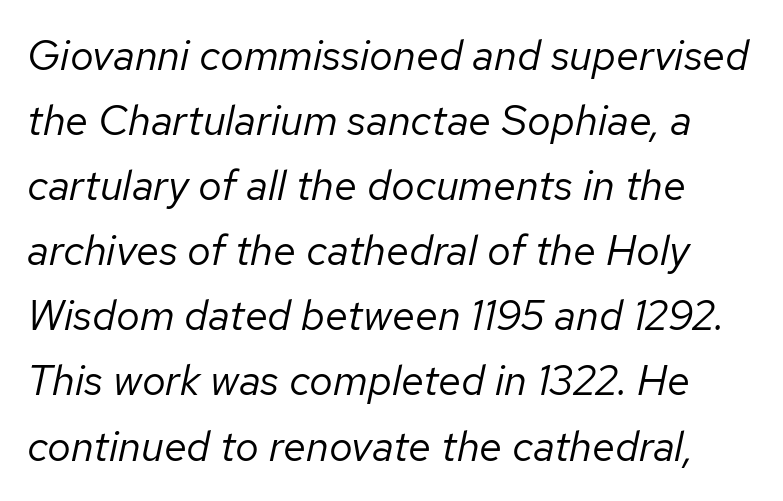
Q: Is the text bold? A: No.
Q: Is the text italic (slanted)? A: Yes, it leans right by about 12 degrees.
Q: Is the text underlined? A: No.
Q: Is the spacing between letters normal or unusually wide? A: Normal.
Q: Is the spacing between lines tight, normal or loose? A: Normal.
Q: Width (condensed, normal, or wide)? A: Normal.
Q: Stroke contrast? A: Low.
Q: x-height? A: Medium.
Q: Monospaced? A: No.
